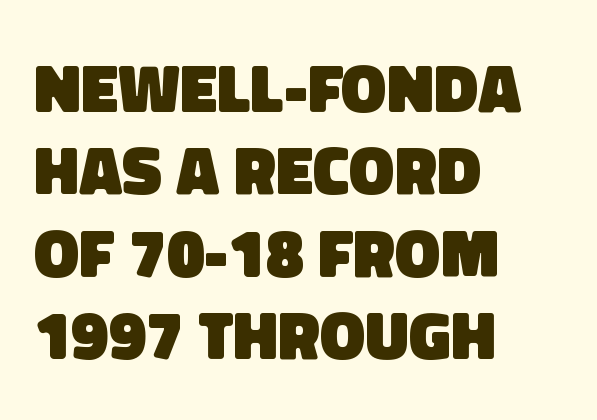
Q: Is the text bold? A: Yes.
Q: Is the typeface a serif or a sans-serif typeface? A: Sans-serif.
Q: Is the text underlined? A: No.
Q: How is the paragraph aligned? A: Left-aligned.
Q: Is the spacing between letters normal or unusually wide? A: Normal.
Q: Width (condensed, normal, or wide)? A: Normal.
Q: Stroke contrast? A: Low.
Q: x-height? A: Large.
Q: Monospaced? A: No.
